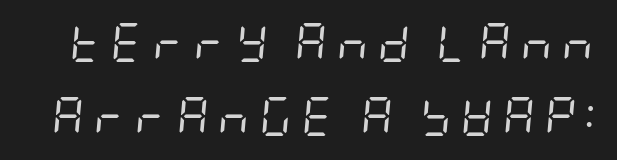
{"italic": "yes", "lean": "right", "slant_degrees": 5, "bold": "no", "weight": "regular", "width": "condensed", "stroke_contrast": "low", "x_height": "large", "underline": "no", "line_spacing": "loose", "line_spacing_ratio": 1.9, "letter_spacing": "wide", "letter_spacing_em": 0.25, "glyph_px": 39}
